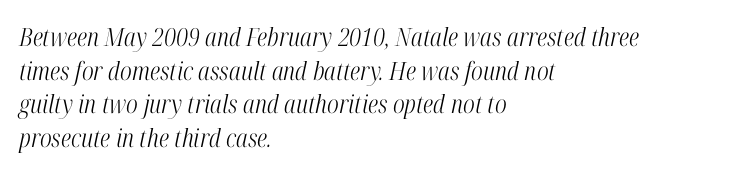
The image shows 25 px text type, italic (leaning right); set left-aligned, normal line spacing (1.35x), normal letter spacing, not underlined.
